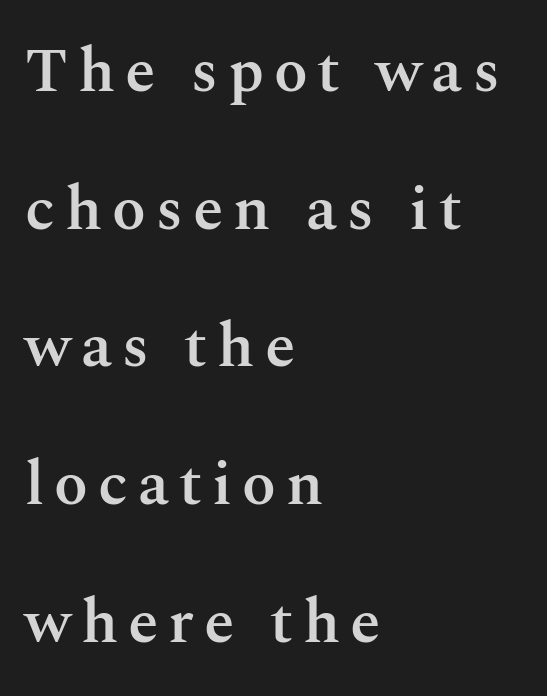
{"serif": "yes", "italic": "no", "bold": "semi", "weight": "semibold", "width": "normal", "stroke_contrast": "medium", "x_height": "medium", "monospaced": "no", "underline": "no", "align": "left", "line_spacing": "loose", "line_spacing_ratio": 2.22, "glyph_px": 62}
